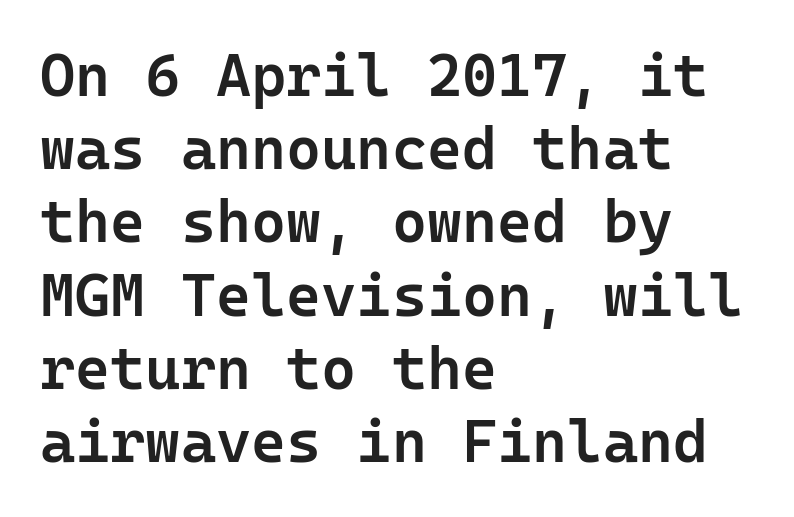
Q: Is the text bold? A: Semi-bold.
Q: Is the text italic (slanted)? A: No, it is upright.
Q: Is the typeface a serif or a sans-serif typeface? A: Sans-serif.
Q: Is the text underlined? A: No.
Q: How is the paragraph aligned? A: Left-aligned.
Q: Is the spacing between letters normal or unusually wide? A: Normal.
Q: Width (condensed, normal, or wide)? A: Normal.
Q: Stroke contrast? A: Low.
Q: x-height? A: Medium.
